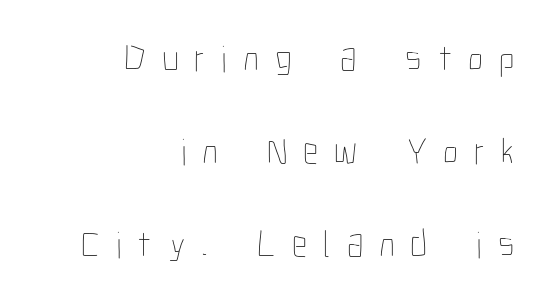
The image shows 38 px thin, condensed type, upright; set right-aligned, loose line spacing (2.45x), unusually wide letter spacing (+0.42 em), not underlined; low stroke contrast and a medium x-height.
